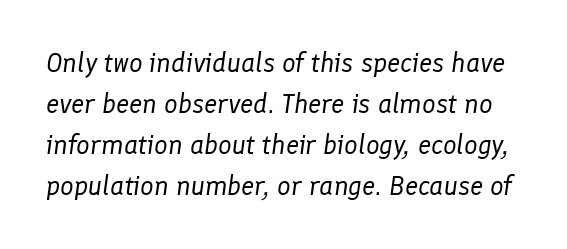
The image shows 27 px text type, italic (leaning right); set normal line spacing (1.52x), normal letter spacing, not underlined.
